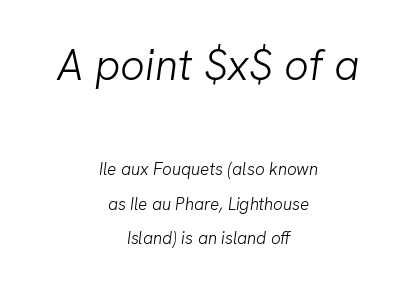
The image shows 43 px light sans-serif type; set centered, loose line spacing (2.02x), normal letter spacing, not underlined; the first (top) block is 2.53x larger; low stroke contrast and a medium x-height.
